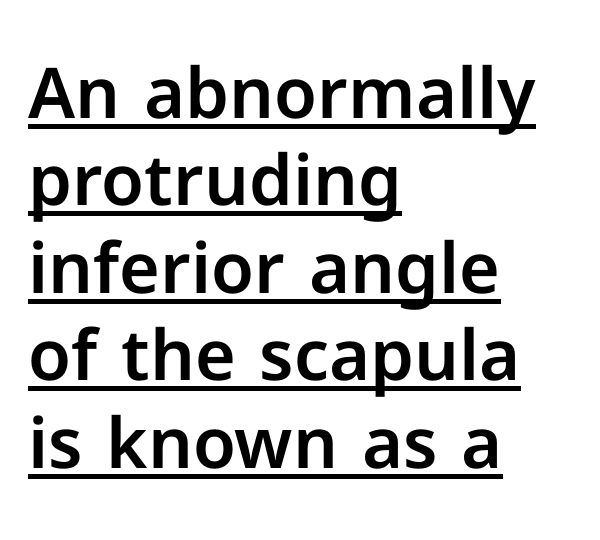
{"serif": "no", "italic": "no", "width": "normal", "stroke_contrast": "low", "x_height": "medium", "monospaced": "no", "underline": "yes", "align": "left", "line_spacing": "normal", "line_spacing_ratio": 1.25, "letter_spacing": "normal", "letter_spacing_em": 0.0, "glyph_px": 70}
